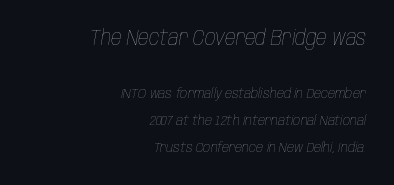
Q: Is the text bold? A: No.
Q: Is the text italic (slanted)? A: Yes, it leans right by about 10 degrees.
Q: Is the text underlined? A: No.
Q: How is the paragraph aligned? A: Right-aligned.
Q: Is the spacing between letters normal or unusually wide? A: Normal.
Q: Is the spacing between lines tight, normal or loose? A: Loose.
Q: Which block of text is set in a larger size, the first (top) or the second (bottom)? A: The first (top) one.
